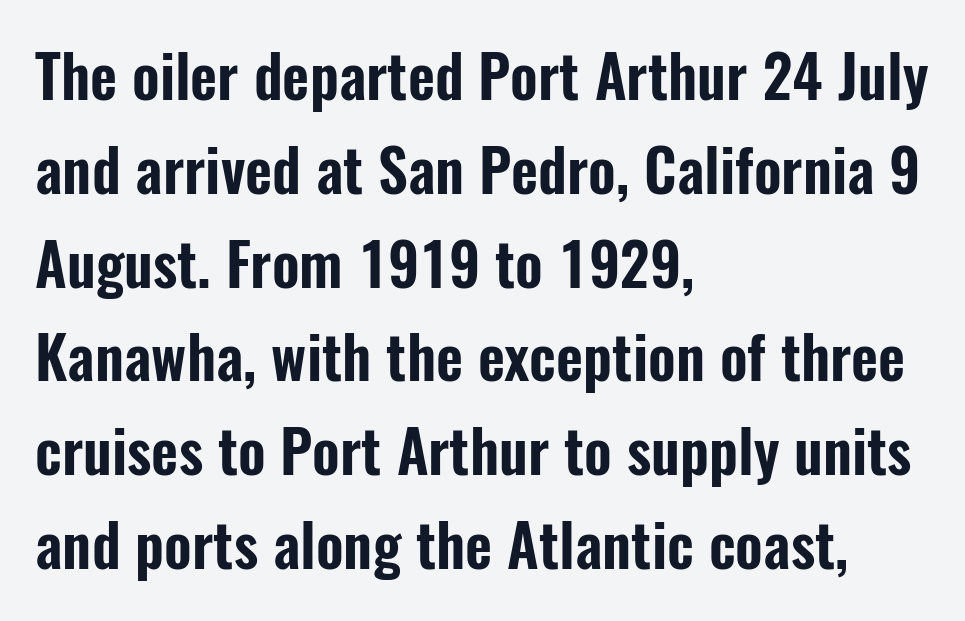
Q: Is the text italic (slanted)? A: No, it is upright.
Q: Is the typeface a serif or a sans-serif typeface? A: Sans-serif.
Q: Is the text underlined? A: No.
Q: How is the paragraph aligned? A: Left-aligned.
Q: Is the spacing between letters normal or unusually wide? A: Normal.
Q: Is the spacing between lines tight, normal or loose? A: Normal.
Q: Width (condensed, normal, or wide)? A: Condensed.
Q: Stroke contrast? A: Low.
Q: x-height? A: Medium.
Q: Monospaced? A: No.
